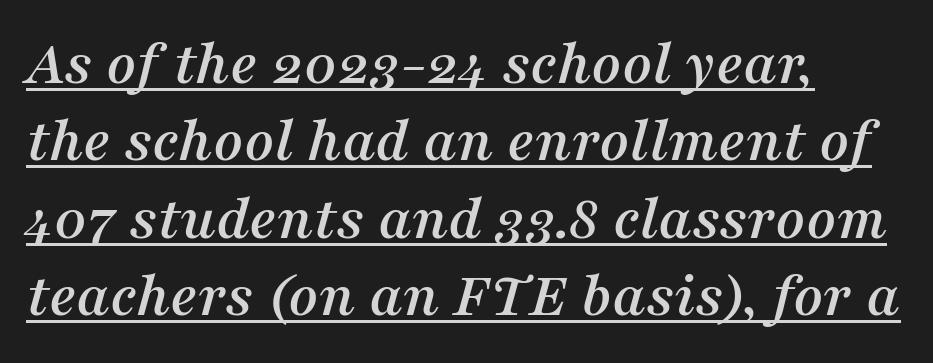
Q: Is the text italic (slanted)? A: Yes, it leans right by about 16 degrees.
Q: Is the typeface a serif or a sans-serif typeface? A: Serif.
Q: Is the text underlined? A: Yes.
Q: How is the paragraph aligned? A: Left-aligned.
Q: Is the spacing between letters normal or unusually wide? A: Normal.
Q: Width (condensed, normal, or wide)? A: Normal.
Q: Stroke contrast? A: Medium.
Q: x-height? A: Medium.
Q: Monospaced? A: No.
